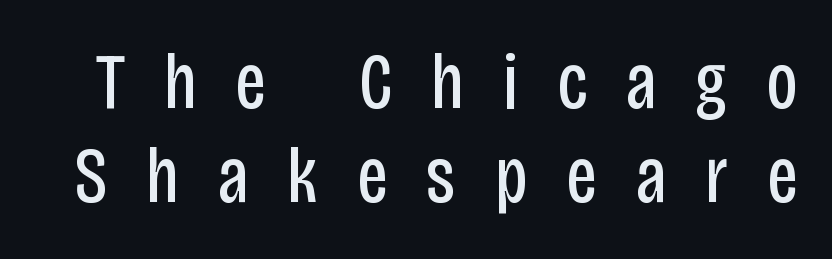
{"serif": "no", "italic": "no", "bold": "no", "weight": "regular", "width": "condensed", "stroke_contrast": "low", "x_height": "large", "monospaced": "no", "underline": "no", "line_spacing_ratio": 1.19, "letter_spacing": "wide", "letter_spacing_em": 0.49, "glyph_px": 79}
